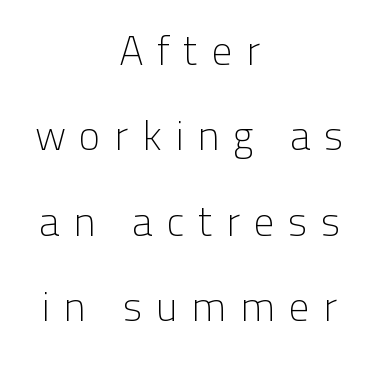
The image shows 41 px light sans-serif type, upright; set centered, loose line spacing (2.08x), unusually wide letter spacing (+0.32 em), not underlined; low stroke contrast and a medium x-height.
